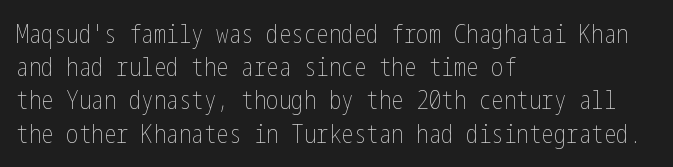
{"italic": "no", "bold": "no", "underline": "no", "align": "left", "line_spacing": "normal", "line_spacing_ratio": 1.33, "letter_spacing": "normal", "letter_spacing_em": 0.0, "glyph_px": 25}
